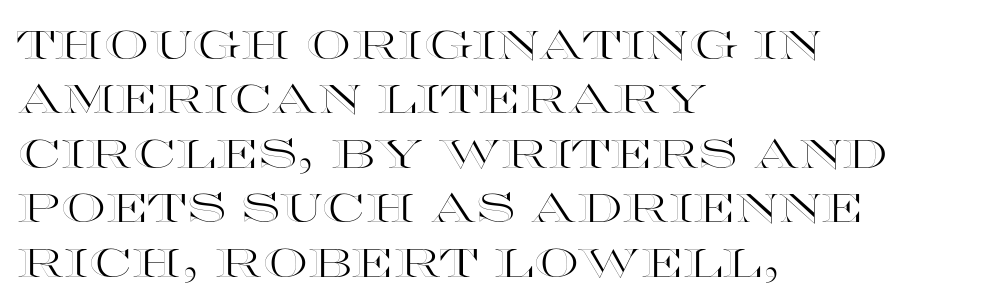
Q: Is the text italic (slanted)? A: No, it is upright.
Q: Is the text underlined? A: No.
Q: How is the paragraph aligned? A: Left-aligned.
Q: Is the spacing between letters normal or unusually wide? A: Normal.
Q: Is the spacing between lines tight, normal or loose? A: Normal.
Q: Width (condensed, normal, or wide)? A: Wide.
Q: x-height? A: Large.
Q: Monospaced? A: No.
